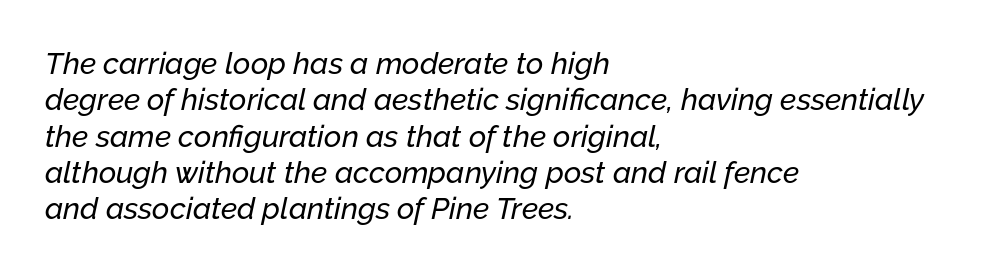
{"italic": "yes", "lean": "right", "slant_degrees": 12, "width": "normal", "stroke_contrast": "low", "x_height": "medium", "monospaced": "no", "underline": "no", "align": "left", "line_spacing_ratio": 1.21, "letter_spacing": "normal", "letter_spacing_em": 0.0, "glyph_px": 30}
